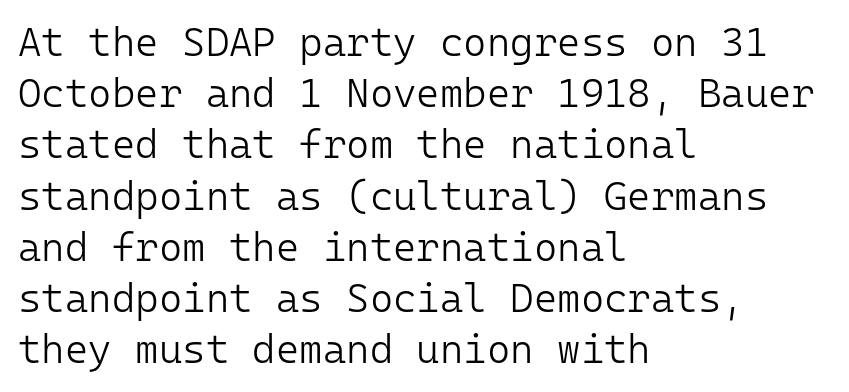
{"serif": "no", "italic": "no", "bold": "no", "weight": "light", "width": "normal", "stroke_contrast": "low", "x_height": "medium", "monospaced": "yes", "underline": "no", "align": "left", "line_spacing": "normal", "line_spacing_ratio": 1.28, "letter_spacing": "normal", "letter_spacing_em": 0.0, "glyph_px": 40}
